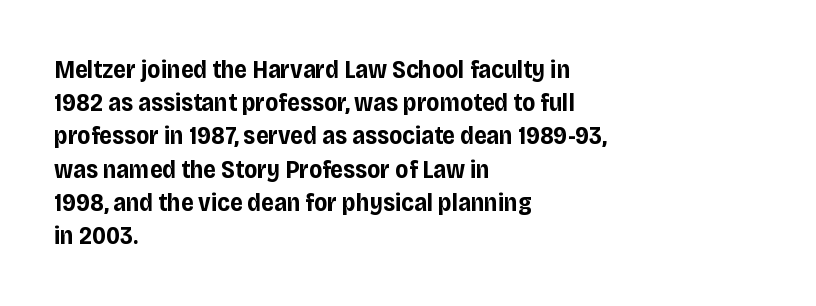
{"italic": "no", "bold": "yes", "underline": "no", "align": "left", "line_spacing": "normal", "line_spacing_ratio": 1.33, "letter_spacing": "normal", "letter_spacing_em": 0.0, "glyph_px": 25}
